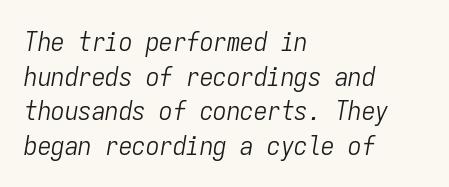
Q: Is the text bold? A: No.
Q: Is the text italic (slanted)? A: Yes, it leans right by about 9 degrees.
Q: Is the text underlined? A: No.
Q: How is the paragraph aligned? A: Left-aligned.
Q: Is the spacing between letters normal or unusually wide? A: Normal.
Q: Is the spacing between lines tight, normal or loose? A: Normal.
